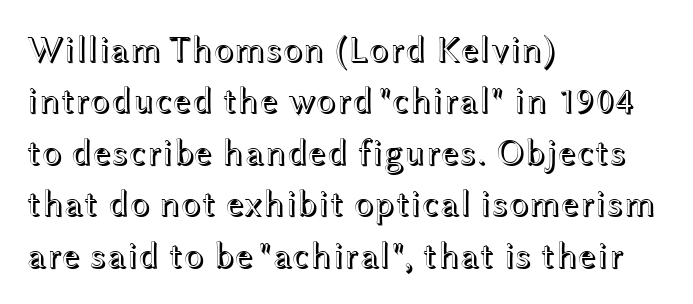
Q: Is the text italic (slanted)? A: No, it is upright.
Q: Is the text underlined? A: No.
Q: How is the paragraph aligned? A: Left-aligned.
Q: Is the spacing between letters normal or unusually wide? A: Normal.
Q: Is the spacing between lines tight, normal or loose? A: Normal.
Q: Width (condensed, normal, or wide)? A: Wide.
Q: x-height? A: Medium.
Q: Monospaced? A: No.
